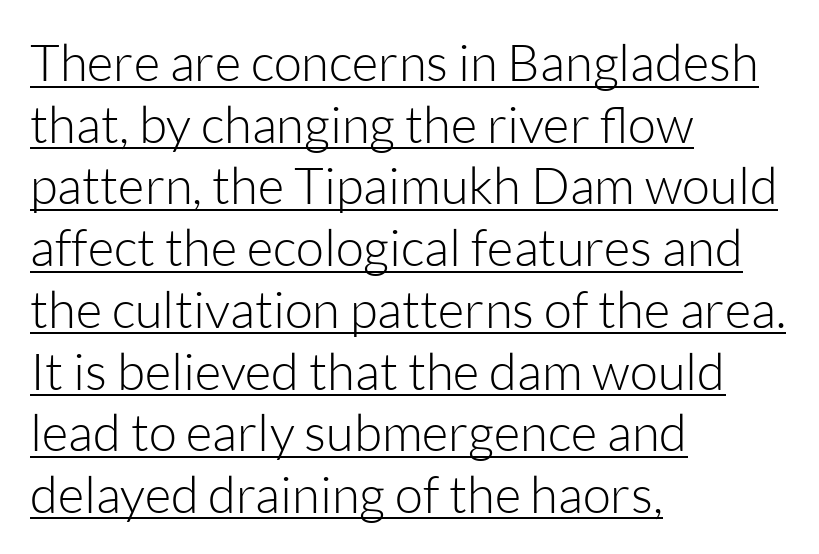
The image shows 51 px light sans-serif type, upright; set left-aligned, line spacing 1.21x, normal letter spacing, underlined; low stroke contrast and a medium x-height.
